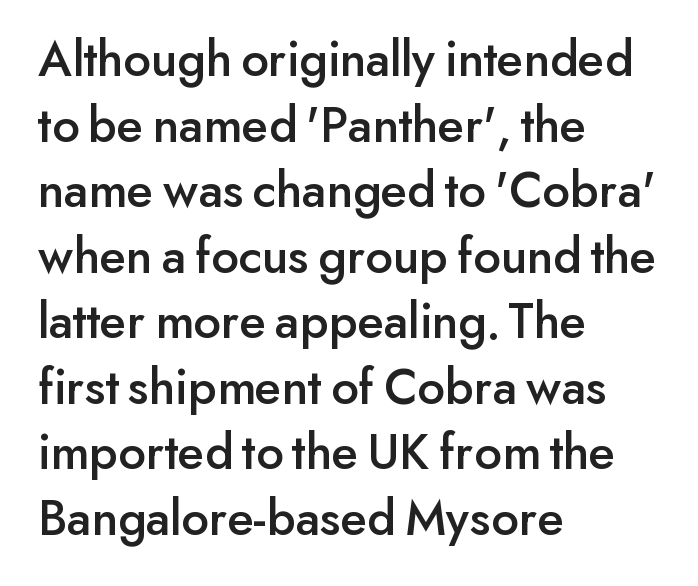
Each line starts at the same left margin while the right side varies. The letterforms sit shoulder to shoulder at normal distance. Beneath every word, the page is bare. Look at the bottom of the vertical strokes: they stop flat, with no serifs. The axis of the letterforms is exactly vertical.
